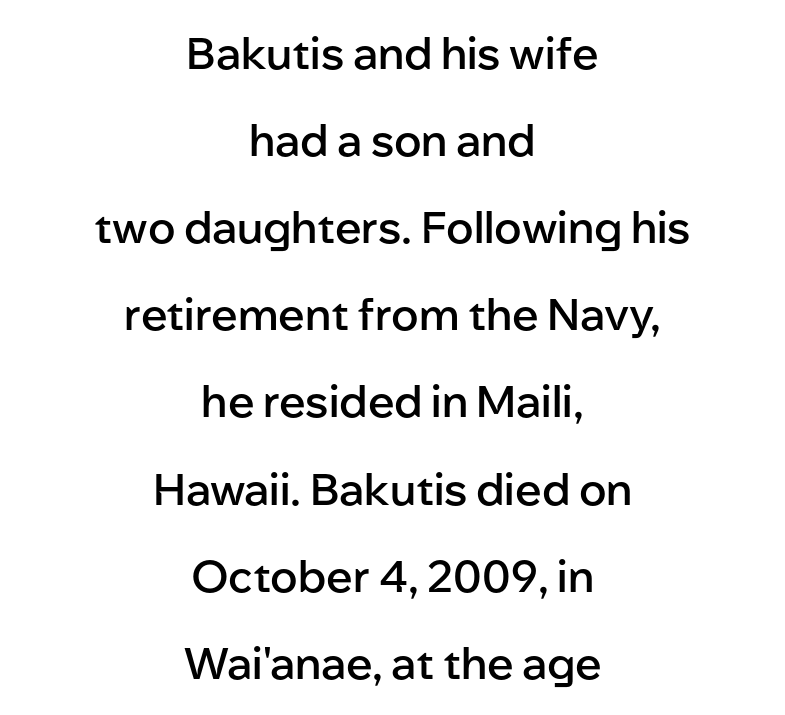
Q: Is the text bold? A: Semi-bold.
Q: Is the text italic (slanted)? A: No, it is upright.
Q: Is the typeface a serif or a sans-serif typeface? A: Sans-serif.
Q: Is the text underlined? A: No.
Q: How is the paragraph aligned? A: Centered.
Q: Is the spacing between letters normal or unusually wide? A: Normal.
Q: Is the spacing between lines tight, normal or loose? A: Loose.
Q: Width (condensed, normal, or wide)? A: Normal.
Q: Stroke contrast? A: Low.
Q: x-height? A: Medium.
Q: Monospaced? A: No.
